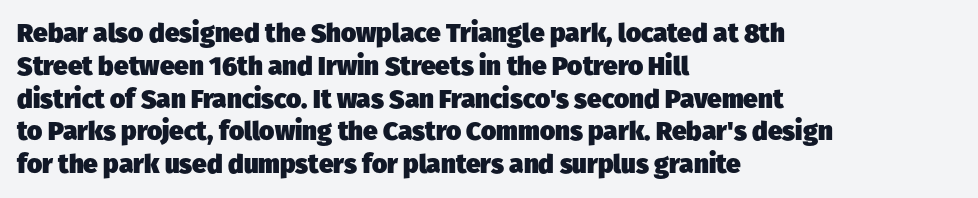
{"bold": "yes", "underline": "no", "align": "left", "line_spacing": "normal", "line_spacing_ratio": 1.26, "letter_spacing": "normal", "letter_spacing_em": 0.0, "glyph_px": 26}
